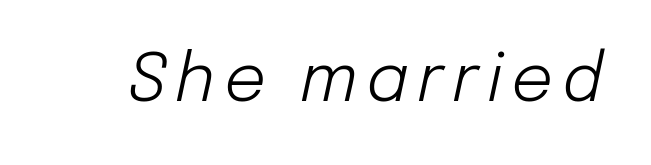
{"italic": "yes", "lean": "right", "slant_degrees": 12, "bold": "no", "weight": "light", "width": "normal", "stroke_contrast": "low", "x_height": "medium", "monospaced": "no", "underline": "no", "glyph_px": 66}
